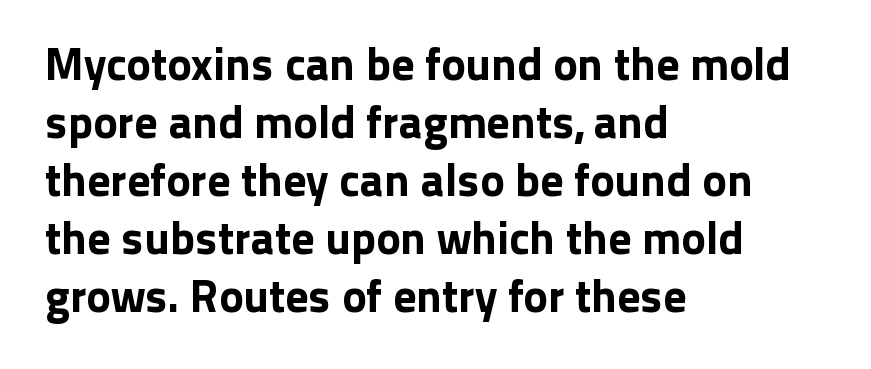
Q: Is the text italic (slanted)? A: No, it is upright.
Q: Is the typeface a serif or a sans-serif typeface? A: Sans-serif.
Q: Is the text underlined? A: No.
Q: How is the paragraph aligned? A: Left-aligned.
Q: Is the spacing between letters normal or unusually wide? A: Normal.
Q: Is the spacing between lines tight, normal or loose? A: Normal.
Q: Width (condensed, normal, or wide)? A: Normal.
Q: Stroke contrast? A: Low.
Q: x-height? A: Medium.
Q: Monospaced? A: No.
